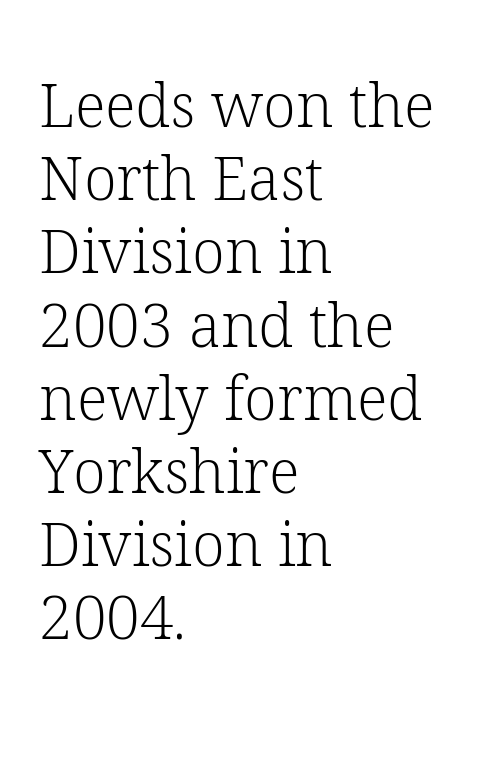
Varying glyph widths throughout — classic text-font behaviour. Words appear dense and cohesive because spacing is normal. The typeface has the unassuming heft of standard copy or less. The paragraph shown leans on its left margin. Regarding serifs, this sample has them. Notice how the stems are strictly vertical — no italics here.
